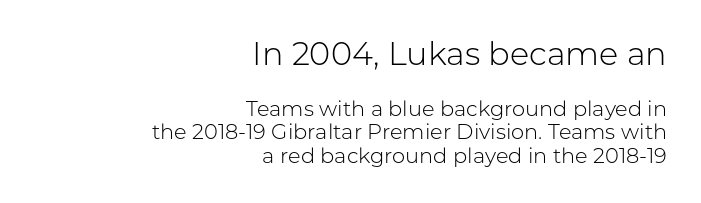
The image shows 32 px light sans-serif type, upright; set right-aligned, tight line spacing (1.11x), normal letter spacing, not underlined; the first (top) block is 1.52x larger; low stroke contrast and a medium x-height.
